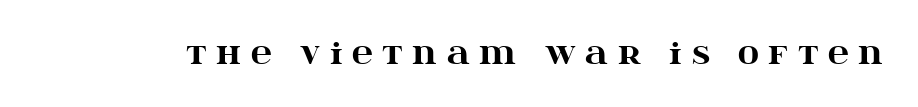
Q: Is the text bold? A: Yes.
Q: Is the text italic (slanted)? A: No, it is upright.
Q: Is the typeface a serif or a sans-serif typeface? A: Serif.
Q: Is the text underlined? A: No.
Q: Is the spacing between letters normal or unusually wide? A: Unusually wide.
Q: Width (condensed, normal, or wide)? A: Wide.
Q: Stroke contrast? A: High.
Q: x-height? A: Large.
Q: Monospaced? A: No.
